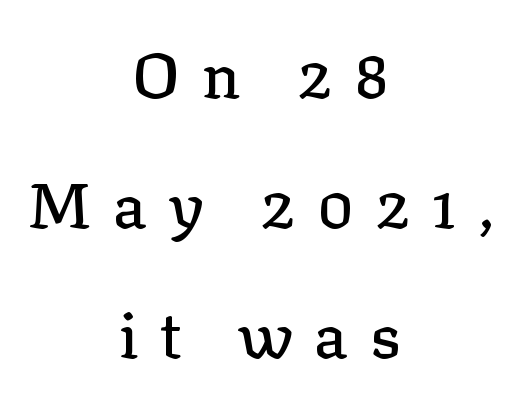
Font category for this specimen: serif. The typesetter chose a symmetrical, centered arrangement here. Nobody drew a line under any word here. When letters stand straight like this, we call the style roman or upright. You could fit nearly another row in the gap between these rows.
